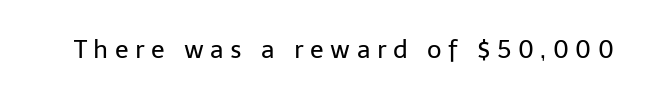
Descender tails drop into unmarked territory. How are the letters spaced? Widely, with obvious added tracking. Heaviness? Minimal to ordinary, like unemphasized prose. These lines were composed using upright roman letters.
